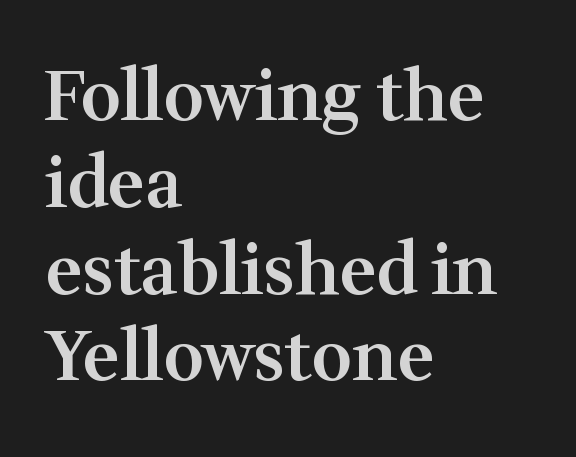
Each line starts at the same left margin while the right side varies. A fair bit of extra ink — the face is semibold, not bold. Posture: upright roman. These lines are rendered in a variable-pitch font. These lines keep a tight, regular rhythm from letter to letter.
